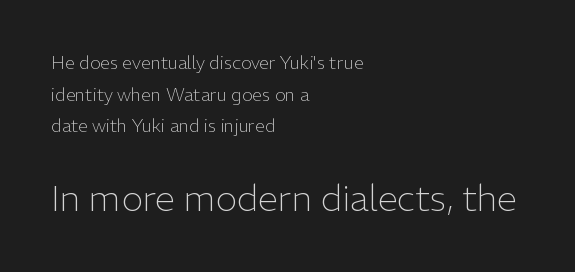
If you drew a ruler down the left edge, every line would touch it. These lines are composed in type without serifs. Larger block? The one below; the one above is distinctly smaller. Nothing heavy about these letters — not bold at all. These lines are rendered in a variable-pitch font.
